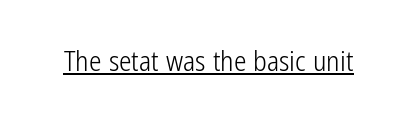
The passage shown is typed in a proportional face where columns would drift. Nope, not italic — everything's standing straight. Standard letterfit; no display-style spreading of the glyphs. The weight would be labelled regular, book, light, or lighter still. Regarding serifs, this sample does without them. This sample carries an underscore along the baseline area.
